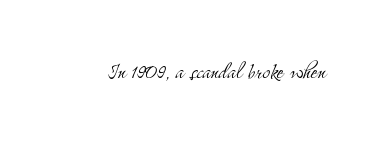
Nobody touched the tracking dial on this one. The face used here is proportionally spaced, like ordinary book or web type. Look at the bottom of the vertical strokes: they flare into serifs here. Letters rest on an invisible, unmarked baseline. Caption: face not bold, strokes unweighted.
